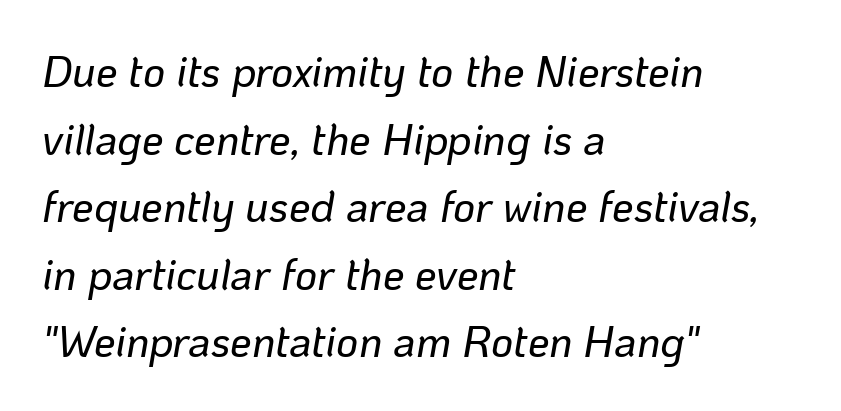
Lines of text with bare space underneath. Does the leading feel generous? No, just average. The letters advance in unequal steps, a hallmark of proportional type. Is the block centered? No — it sits flush against the left margin. Characters follow at the spacing the type designer built in. Tall strokes in this sample are angled rather than plumb.
